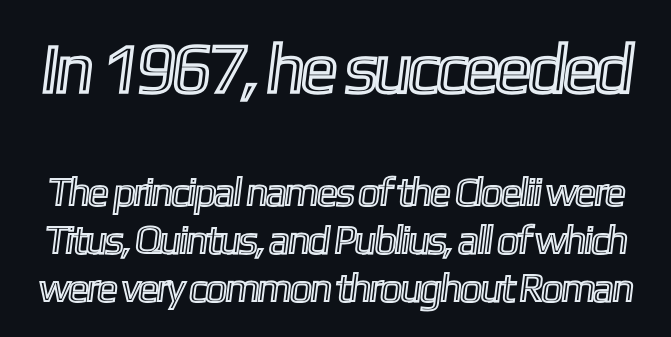
Here the designer chose a conventional face with non-uniform glyph widths. Tracking here is standard; glyphs follow each other at the usual distance. The emphasis by scale lands on block number one, above. Anything drawn beneath the words? Only blank space.
